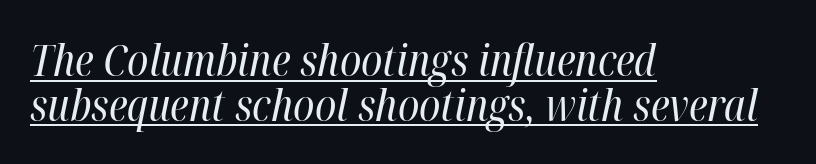
The lettering tilts uniformly, giving the passage an italic look. Each letter keeps its own natural width here, so spacing adapts to shape. These lines keep a tight, regular rhythm from letter to letter. Leading is clearly below the norm, producing a dense column. Line beginnings align vertically; line endings do not.
